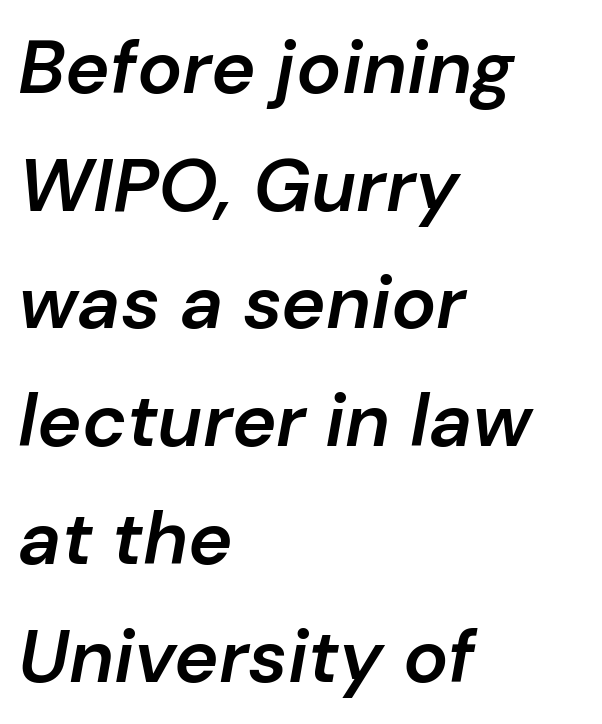
{"italic": "yes", "lean": "right", "slant_degrees": 10, "bold": "semi", "weight": "semibold", "width": "normal", "stroke_contrast": "low", "x_height": "medium", "monospaced": "no", "underline": "no", "align": "left", "line_spacing": "normal", "line_spacing_ratio": 1.57, "letter_spacing": "normal", "letter_spacing_em": 0.0, "glyph_px": 75}
